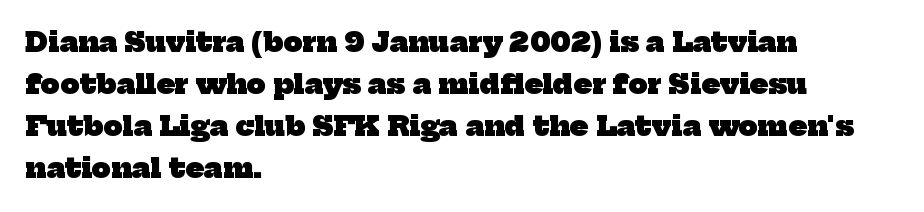
{"bold": "yes", "underline": "no", "align": "left", "line_spacing": "normal", "line_spacing_ratio": 1.56, "letter_spacing": "normal", "letter_spacing_em": 0.0, "glyph_px": 27}
